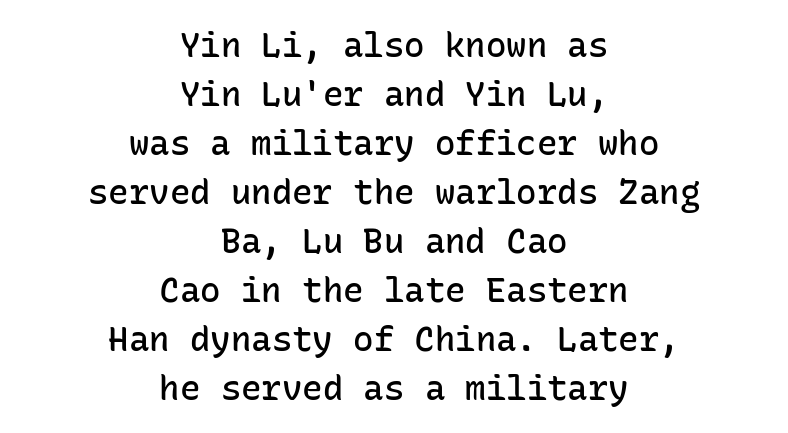
{"serif": "no", "italic": "no", "bold": "semi", "weight": "semibold", "width": "normal", "stroke_contrast": "low", "x_height": "medium", "monospaced": "yes", "underline": "no", "align": "center", "line_spacing": "normal", "line_spacing_ratio": 1.44, "letter_spacing": "normal", "letter_spacing_em": 0.0, "glyph_px": 34}
